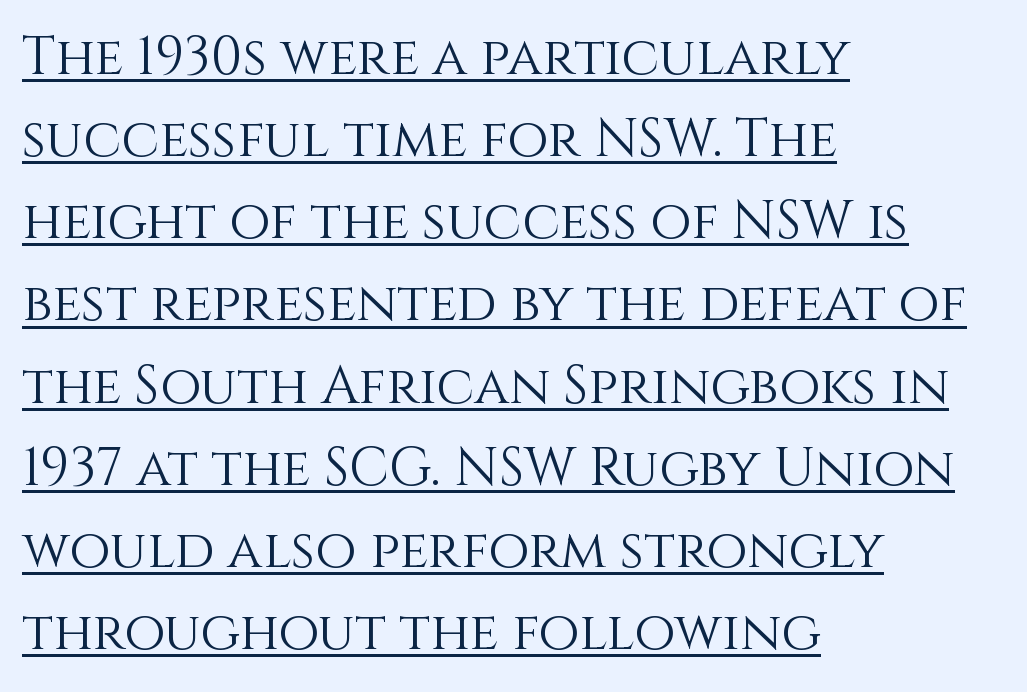
The image shows 53 px light type, upright; set left-aligned, normal line spacing (1.55x), normal letter spacing, underlined; medium stroke contrast and a large x-height.
